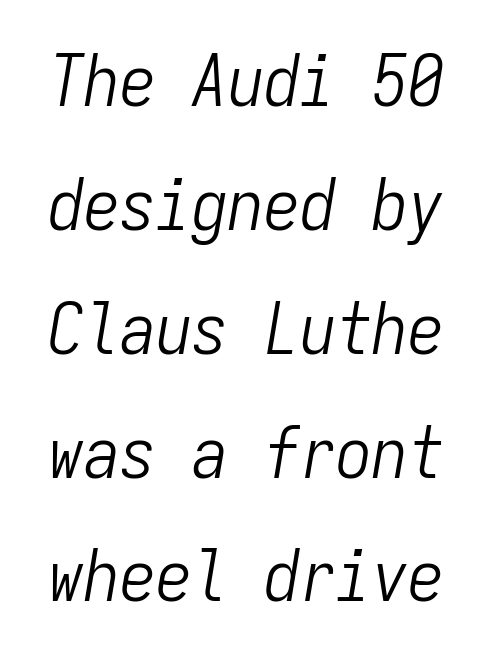
Q: Is the text bold? A: No.
Q: Is the text italic (slanted)? A: Yes, it leans right by about 9 degrees.
Q: Is the text underlined? A: No.
Q: Is the spacing between letters normal or unusually wide? A: Normal.
Q: Width (condensed, normal, or wide)? A: Condensed.
Q: Stroke contrast? A: Low.
Q: x-height? A: Medium.
Q: Monospaced? A: Yes.
